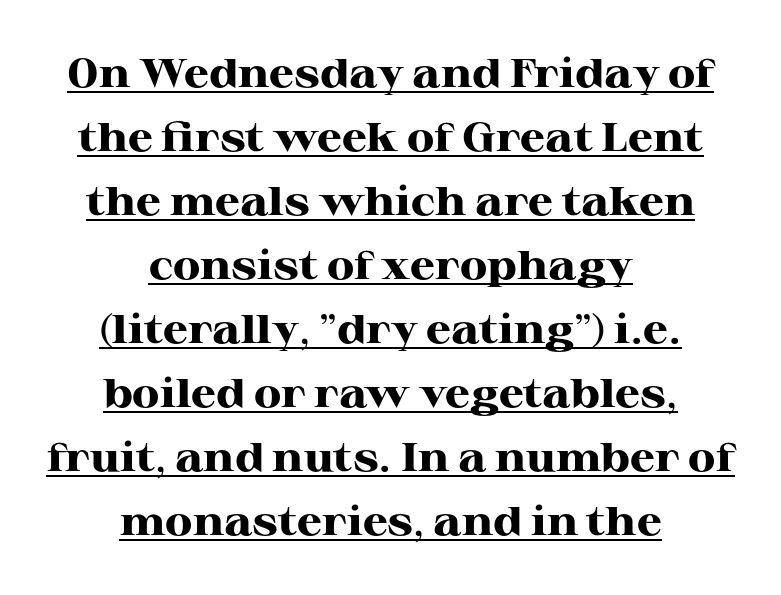
{"serif": "yes", "italic": "no", "bold": "yes", "weight": "heavy", "width": "wide", "stroke_contrast": "high", "x_height": "medium", "monospaced": "no", "underline": "yes", "align": "center", "line_spacing": "normal", "line_spacing_ratio": 1.6, "letter_spacing": "normal", "letter_spacing_em": 0.0, "glyph_px": 40}
